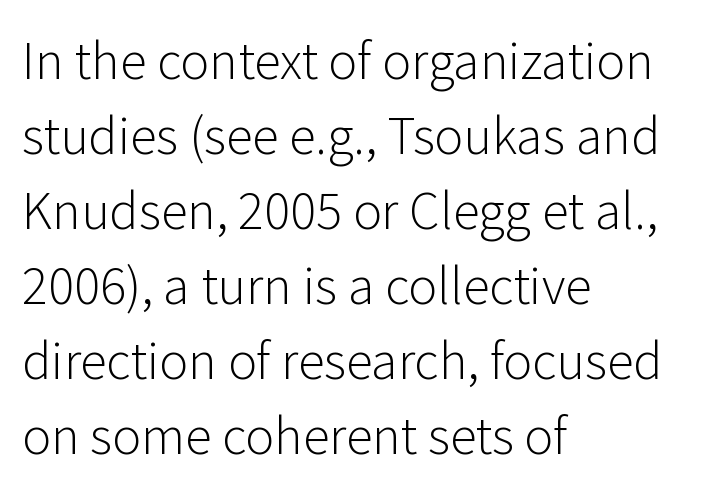
{"serif": "no", "italic": "no", "bold": "no", "weight": "light", "width": "normal", "stroke_contrast": "low", "x_height": "medium", "monospaced": "no", "underline": "no", "align": "left", "line_spacing": "normal", "line_spacing_ratio": 1.53, "letter_spacing": "normal", "letter_spacing_em": 0.0, "glyph_px": 49}
